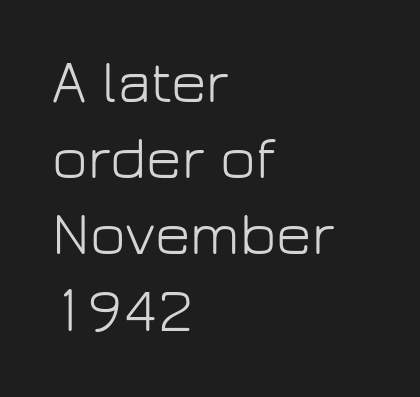
Line beginnings align vertically; line endings do not. Check the space under the baseline: it is left empty. These lines keep a tight, regular rhythm from letter to letter. Classification — sans serif. Regarding leading, the lines here are spaced in the standard way. Note the varied advance widths — an 'i' is clearly narrower than an 'm'.
